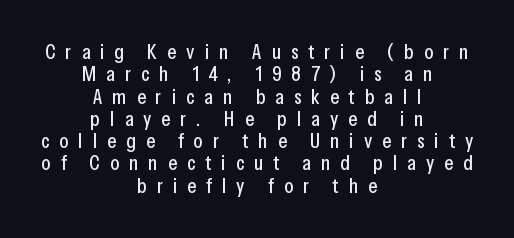
Unlike italic type, these characters show no tilt at all. The words here are not underlined. Reading down the column, the eye jumps only a short way to each next line. This rendering uses center alignment, leaving both contours irregular but symmetric. Between one letter and the next there's a generous, obvious gap.
